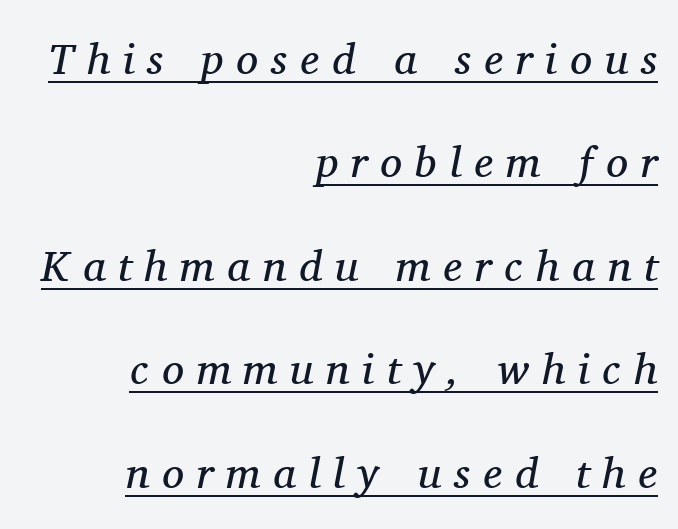
Baseline-to-baseline distance is far greater than the letter height. Does the copy run flush right? Yes — the right margin is perfectly even. Substantial extra tracking has been applied to these lines. Does the type have serifs? Yes, each stem ends in a small foot.
